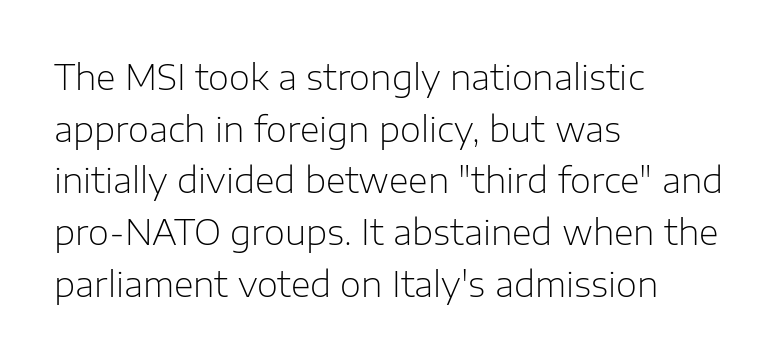
{"serif": "no", "italic": "no", "bold": "no", "weight": "light", "width": "normal", "stroke_contrast": "low", "x_height": "medium", "monospaced": "no", "underline": "no", "align": "left", "line_spacing": "normal", "line_spacing_ratio": 1.52, "letter_spacing": "normal", "letter_spacing_em": 0.0, "glyph_px": 34}
